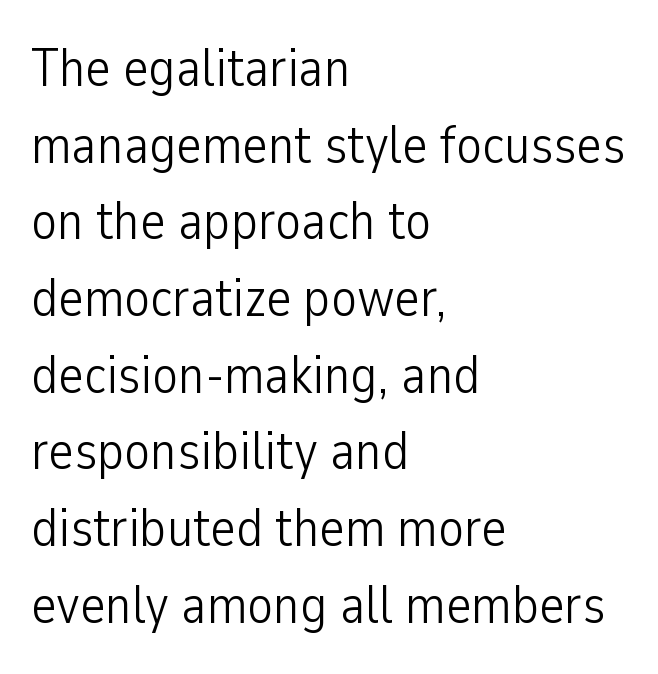
Q: Is the text bold? A: No.
Q: Is the text italic (slanted)? A: No, it is upright.
Q: Is the typeface a serif or a sans-serif typeface? A: Sans-serif.
Q: Is the text underlined? A: No.
Q: How is the paragraph aligned? A: Left-aligned.
Q: Is the spacing between letters normal or unusually wide? A: Normal.
Q: Is the spacing between lines tight, normal or loose? A: Normal.
Q: Width (condensed, normal, or wide)? A: Condensed.
Q: Stroke contrast? A: Low.
Q: x-height? A: Medium.
Q: Monospaced? A: No.
